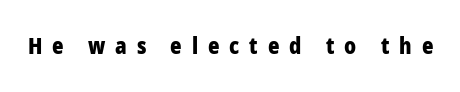
Q: Is the text bold? A: Yes.
Q: Is the text italic (slanted)? A: No, it is upright.
Q: Is the text underlined? A: No.
Q: Is the spacing between letters normal or unusually wide? A: Unusually wide.
